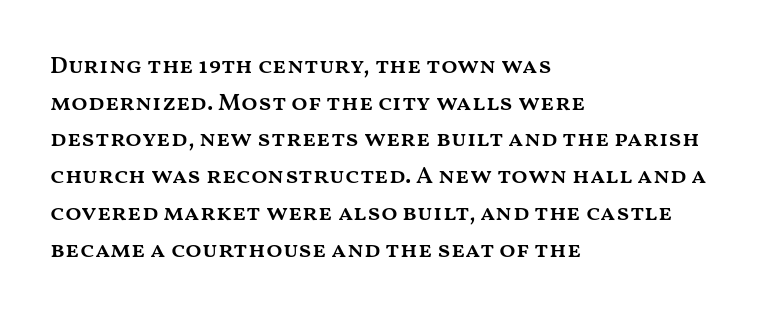
The image shows 24 px text type, upright; set left-aligned, normal line spacing (1.53x), normal letter spacing, not underlined.
